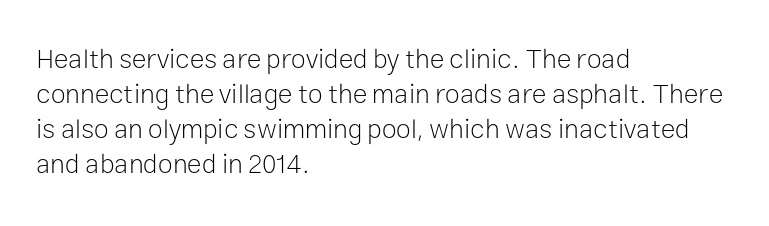
Style check: upright. Plain, unruled lines of type. The paragraph has a hard left edge and a soft right edge. This rendering leaves character spacing at its baseline value. A typesetter would call this leading conventional body-copy spacing. These glyphs show unthickened strokes, regular width or finer.
